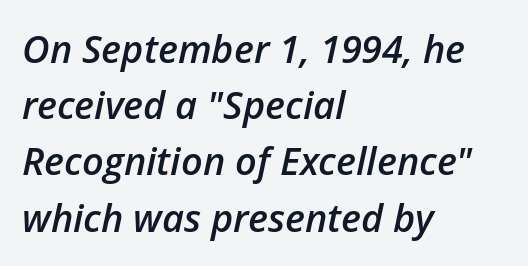
Check the space under the baseline: it is left empty. Its strokes are somewhat broadened, the hallmark of semibold type. The face used here has a pronounced slope to its letters. The face used here is proportionally spaced, like ordinary book or web type.
